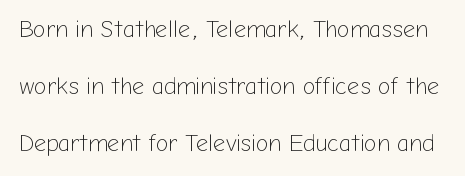
Q: Is the text bold? A: No.
Q: Is the text italic (slanted)? A: No, it is upright.
Q: Is the text underlined? A: No.
Q: Is the spacing between letters normal or unusually wide? A: Normal.
Q: Is the spacing between lines tight, normal or loose? A: Loose.
